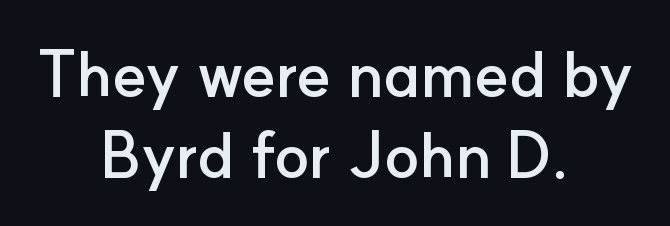
Q: Is the text bold? A: Yes.
Q: Is the text italic (slanted)? A: No, it is upright.
Q: Is the typeface a serif or a sans-serif typeface? A: Sans-serif.
Q: Is the text underlined? A: No.
Q: How is the paragraph aligned? A: Centered.
Q: Is the spacing between letters normal or unusually wide? A: Normal.
Q: Is the spacing between lines tight, normal or loose? A: Normal.
Q: Width (condensed, normal, or wide)? A: Normal.
Q: Stroke contrast? A: Low.
Q: x-height? A: Small.
Q: Monospaced? A: No.
